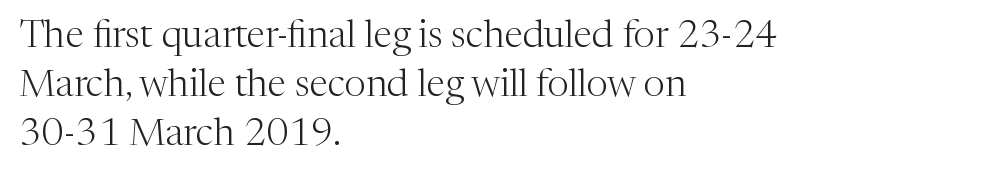
The image shows 38 px light serif type, upright; set left-aligned, normal line spacing (1.29x), normal letter spacing, not underlined; medium stroke contrast and a medium x-height.
